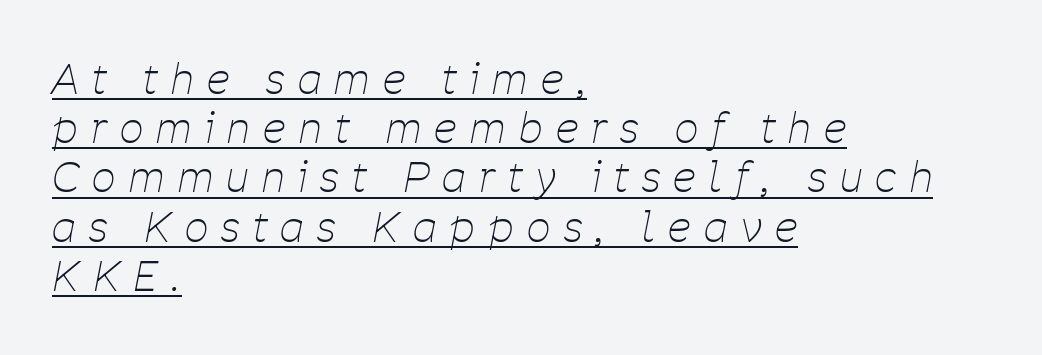
{"italic": "yes", "lean": "right", "slant_degrees": 11, "bold": "no", "weight": "thin", "width": "condensed", "stroke_contrast": "low", "x_height": "medium", "monospaced": "no", "underline": "yes", "align": "left", "line_spacing_ratio": 1.2, "letter_spacing": "wide", "letter_spacing_em": 0.33, "glyph_px": 41}
